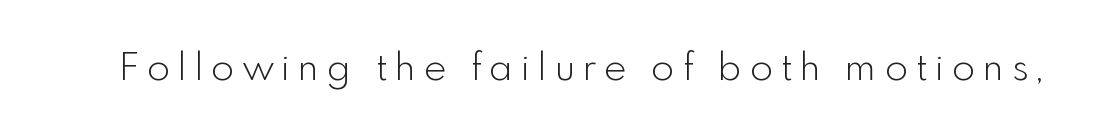
Q: Is the text bold? A: No.
Q: Is the text italic (slanted)? A: No, it is upright.
Q: Is the typeface a serif or a sans-serif typeface? A: Sans-serif.
Q: Is the text underlined? A: No.
Q: Is the spacing between letters normal or unusually wide? A: Unusually wide.
Q: Width (condensed, normal, or wide)? A: Normal.
Q: x-height? A: Small.
Q: Monospaced? A: No.
